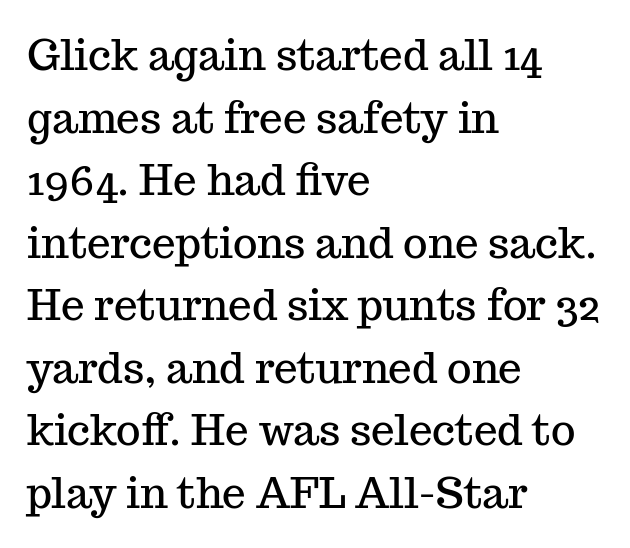
Q: Is the text italic (slanted)? A: No, it is upright.
Q: Is the typeface a serif or a sans-serif typeface? A: Serif.
Q: Is the text underlined? A: No.
Q: How is the paragraph aligned? A: Left-aligned.
Q: Is the spacing between letters normal or unusually wide? A: Normal.
Q: Is the spacing between lines tight, normal or loose? A: Normal.
Q: Width (condensed, normal, or wide)? A: Normal.
Q: Stroke contrast? A: Medium.
Q: x-height? A: Medium.
Q: Monospaced? A: No.
